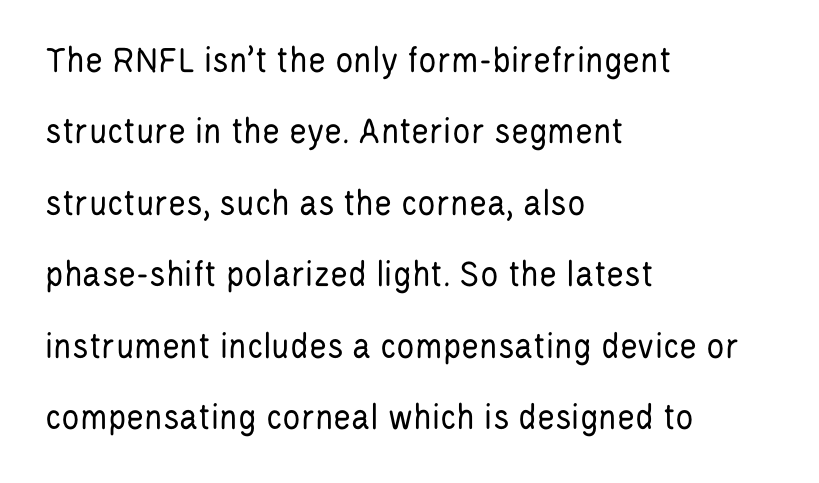
Q: Is the text bold? A: No.
Q: Is the text italic (slanted)? A: No, it is upright.
Q: Is the typeface a serif or a sans-serif typeface? A: Sans-serif.
Q: Is the text underlined? A: No.
Q: How is the paragraph aligned? A: Left-aligned.
Q: Is the spacing between letters normal or unusually wide? A: Normal.
Q: Width (condensed, normal, or wide)? A: Condensed.
Q: Stroke contrast? A: Low.
Q: x-height? A: Large.
Q: Monospaced? A: No.
